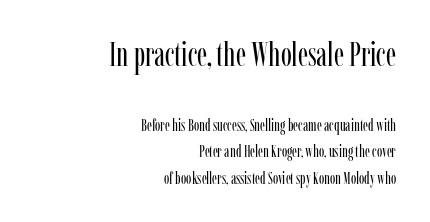
{"serif": "yes", "italic": "no", "bold": "no", "weight": "regular", "width": "condensed", "stroke_contrast": "low", "x_height": "medium", "monospaced": "no", "underline": "no", "align": "right", "line_spacing": "normal", "line_spacing_ratio": 1.65, "letter_spacing": "normal", "letter_spacing_em": 0.0, "larger_block": "first", "size_ratio": 2.06, "glyph_px": 33}
